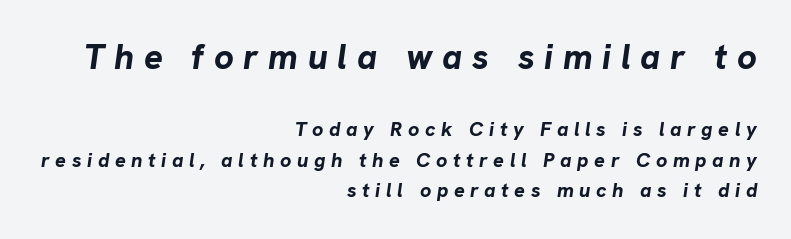
Q: Is the text bold? A: Yes.
Q: Is the text italic (slanted)? A: Yes, it leans right by about 8 degrees.
Q: Is the text underlined? A: No.
Q: How is the paragraph aligned? A: Right-aligned.
Q: Is the spacing between letters normal or unusually wide? A: Unusually wide.
Q: Is the spacing between lines tight, normal or loose? A: Normal.
Q: Which block of text is set in a larger size, the first (top) or the second (bottom)? A: The first (top) one.
Q: Width (condensed, normal, or wide)? A: Normal.
Q: Stroke contrast? A: Low.
Q: x-height? A: Medium.
Q: Monospaced? A: No.
